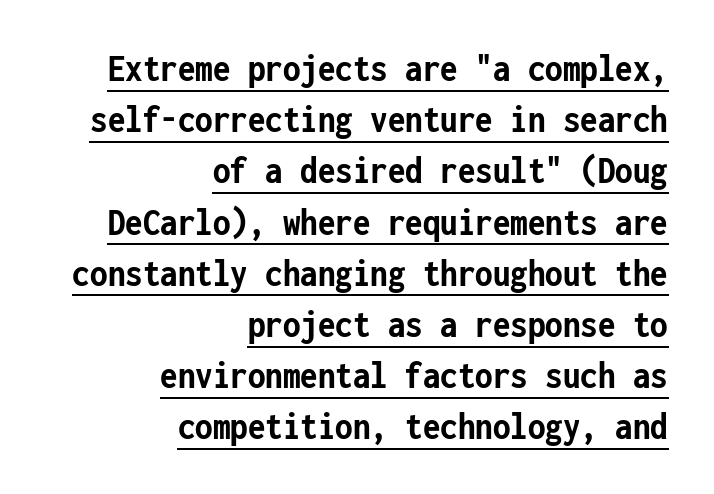
{"serif": "no", "italic": "no", "bold": "yes", "weight": "semibold", "width": "condensed", "stroke_contrast": "low", "x_height": "medium", "monospaced": "yes", "underline": "yes", "align": "right", "line_spacing": "normal", "line_spacing_ratio": 1.28, "letter_spacing": "normal", "letter_spacing_em": 0.0, "glyph_px": 40}
